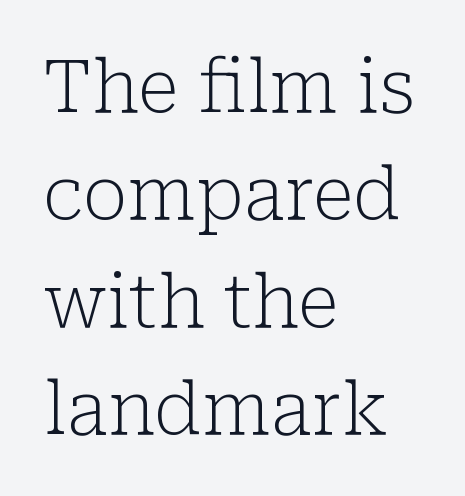
{"serif": "yes", "italic": "no", "bold": "no", "weight": "light", "width": "normal", "stroke_contrast": "low", "x_height": "medium", "monospaced": "no", "underline": "no", "align": "left", "line_spacing": "normal", "line_spacing_ratio": 1.47, "letter_spacing": "normal", "letter_spacing_em": 0.0, "glyph_px": 73}
